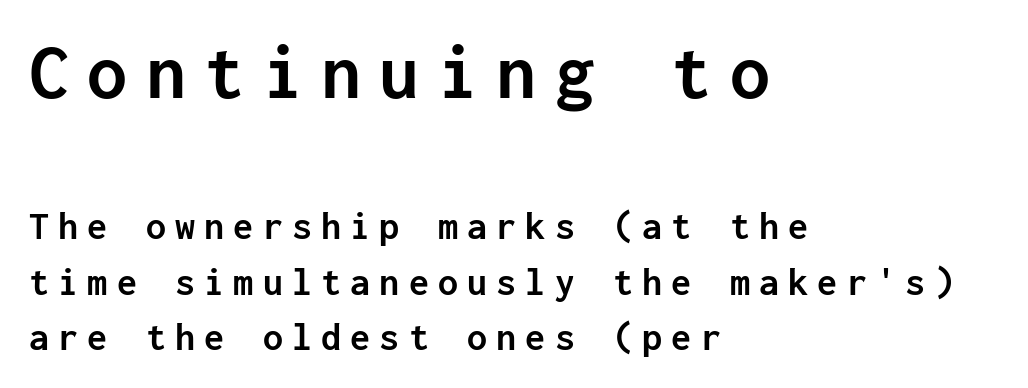
Q: Is the text bold? A: Yes.
Q: Is the text italic (slanted)? A: No, it is upright.
Q: Is the typeface a serif or a sans-serif typeface? A: Sans-serif.
Q: Is the text underlined? A: No.
Q: How is the paragraph aligned? A: Left-aligned.
Q: Is the spacing between letters normal or unusually wide? A: Unusually wide.
Q: Is the spacing between lines tight, normal or loose? A: Normal.
Q: Which block of text is set in a larger size, the first (top) or the second (bottom)? A: The first (top) one.
Q: Width (condensed, normal, or wide)? A: Normal.
Q: Stroke contrast? A: Low.
Q: x-height? A: Medium.
Q: Monospaced? A: Yes.
